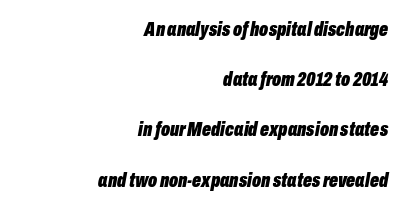
The image shows 21 px bold type, italic (leaning right); set right-aligned, loose line spacing (2.39x), normal letter spacing, not underlined.
